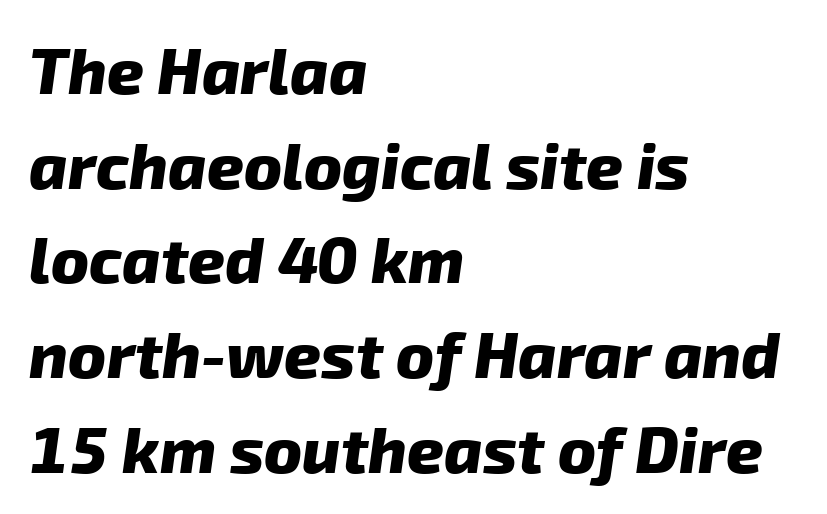
The letterforms sit shoulder to shoulder at normal distance. Do the characters align in a grid? No, the font is proportional. One-word summary of the alignment: left. The rendering uses a moderate line-height, typical for paragraphs.
